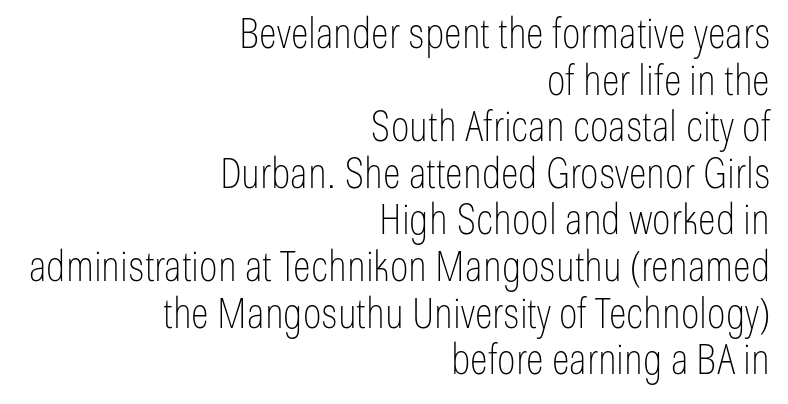
The passage shown is not underscored anywhere. The lines are packed closely together with very little leading. Layout note: lines flush right. Serifs: no, the terminals of the letterforms are clean.
